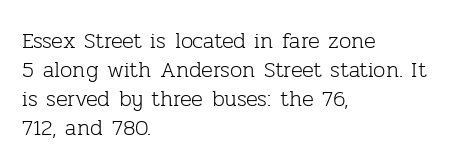
Q: Is the text bold? A: No.
Q: Is the text italic (slanted)? A: No, it is upright.
Q: Is the text underlined? A: No.
Q: How is the paragraph aligned? A: Left-aligned.
Q: Is the spacing between letters normal or unusually wide? A: Normal.
Q: Is the spacing between lines tight, normal or loose? A: Normal.
